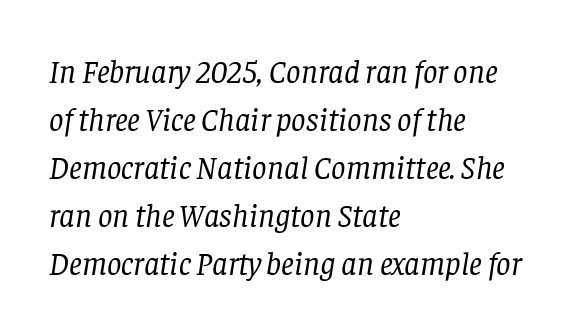
The rendering uses natural spacing where letterforms have individual widths. Does the lettering tilt? It does — this is italic. This is not heavy type; no bold has been used. The strip under each line holds only bare page. Interline gaps are of average width in this sample.
